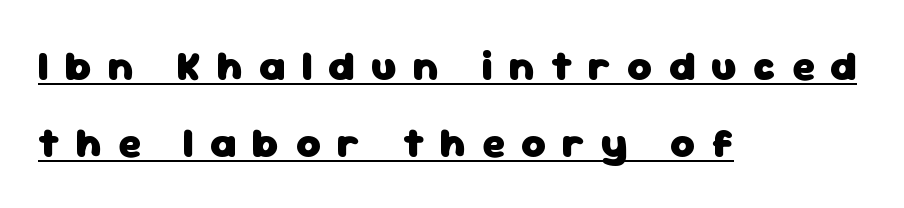
{"serif": "no", "italic": "no", "bold": "yes", "weight": "heavy", "width": "normal", "stroke_contrast": "low", "x_height": "medium", "monospaced": "no", "underline": "yes", "align": "left", "line_spacing_ratio": 1.83, "letter_spacing": "wide", "letter_spacing_em": 0.38, "glyph_px": 42}
